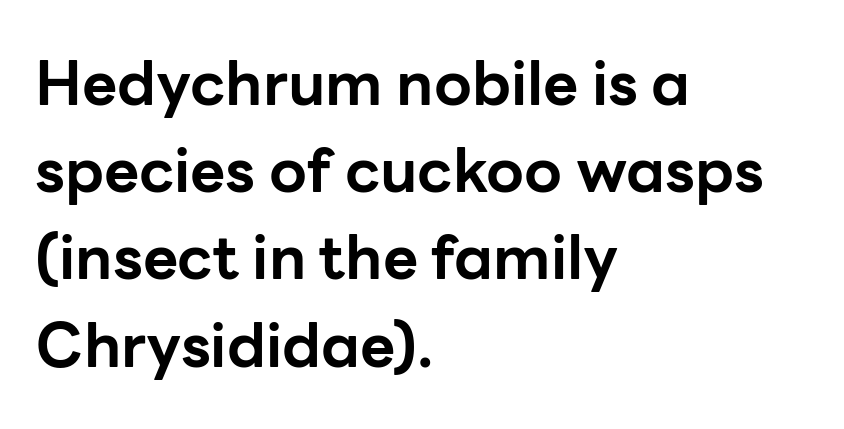
Letters rest on an invisible, unmarked baseline. If you drew a line through each stem, it would be perfectly vertical. Leading matches the norm, producing a regular column. Visually the block forms a straight wall on the left and a jagged coastline on the right. Typographically, this falls in the sans-serif category.
